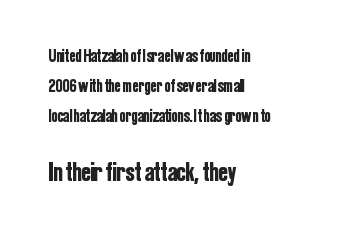
The image shows 27 px text type, upright; set left-aligned, normal line spacing (1.68x), normal letter spacing, not underlined; the second (bottom) block is 1.5x larger.
